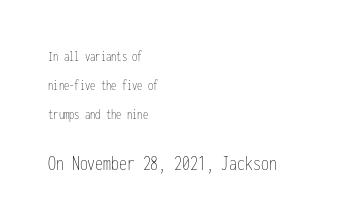
The leading is generous, giving the passage an open texture. Letters rest on an invisible, unmarked baseline. Stroke thickness stays within the range of a standard reading face or lighter. Honestly, the letter spacing is just normal — you wouldn't notice it. Here the second block reads like a headline and the first like body copy.
